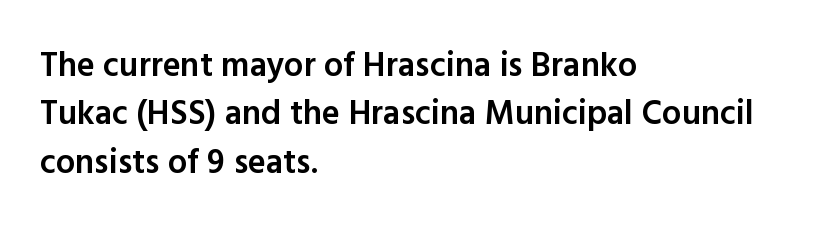
{"serif": "no", "italic": "no", "bold": "semi", "weight": "semibold", "width": "normal", "x_height": "medium", "monospaced": "no", "underline": "no", "align": "left", "line_spacing": "normal", "line_spacing_ratio": 1.42, "letter_spacing": "normal", "letter_spacing_em": 0.0, "glyph_px": 34}
